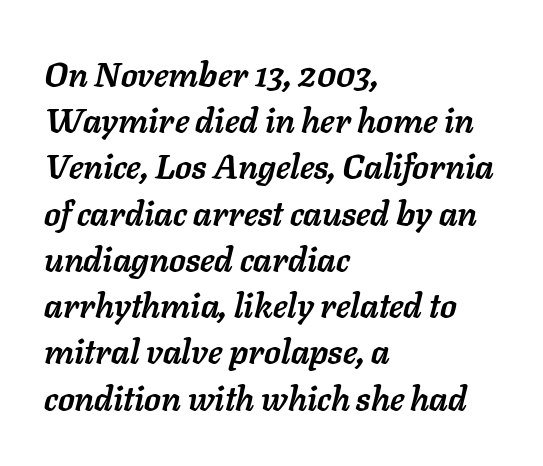
Character widths vary here, with narrow letters taking less room than wide ones. Compared with typical paragraphs, the rows here are spaced about the same. The passage shown is emphatically bold. A student would call this left alignment; a typographer would say flush left, rag right.
